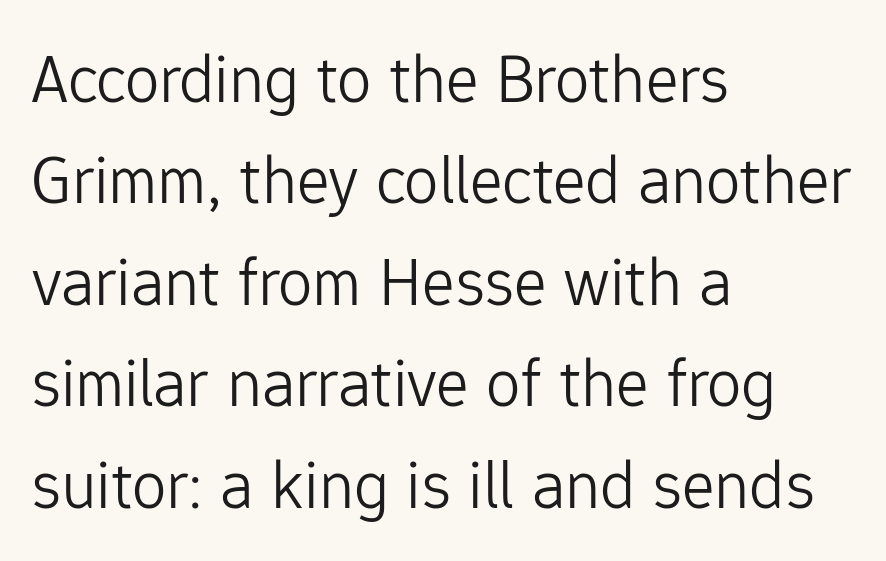
{"serif": "no", "italic": "no", "bold": "no", "weight": "light", "width": "normal", "stroke_contrast": "low", "x_height": "medium", "monospaced": "no", "underline": "no", "align": "left", "line_spacing": "normal", "line_spacing_ratio": 1.47, "letter_spacing": "normal", "letter_spacing_em": 0.0, "glyph_px": 69}
